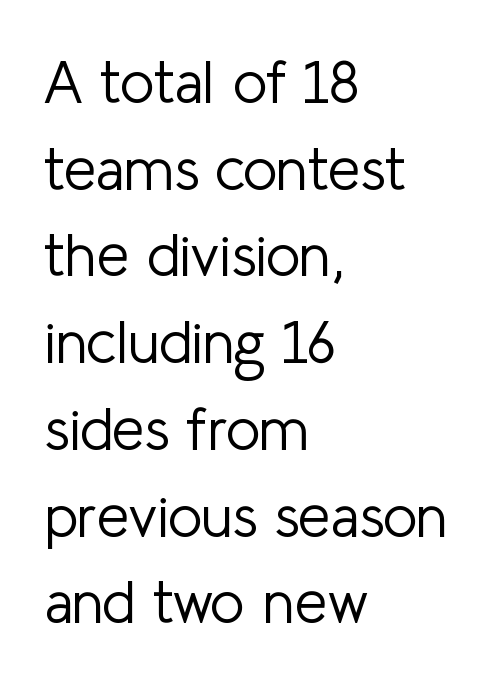
Short and long lines alike share a common starting point at left. Letterform terminals end flat and unadorned throughout the passage. Varying glyph widths throughout — classic text-font behaviour. This sample uses plain, unmodified letter spacing. Posture: straight, roman, zero tilt. Whoever set this chose a conventional vertical rhythm.
